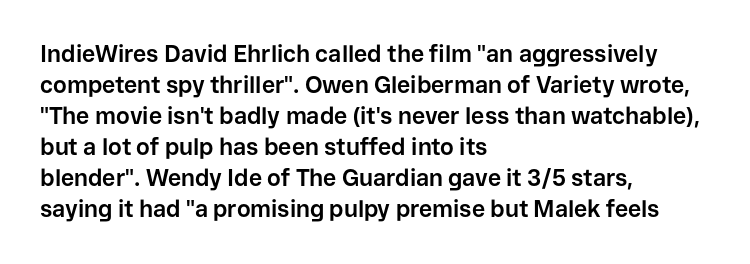
Caption: bold face, heavy strokes. Compared with typical body copy, the letter spacing here is the same. Line starts are locked; line ends wander. The axis of the letterforms is exactly vertical.
